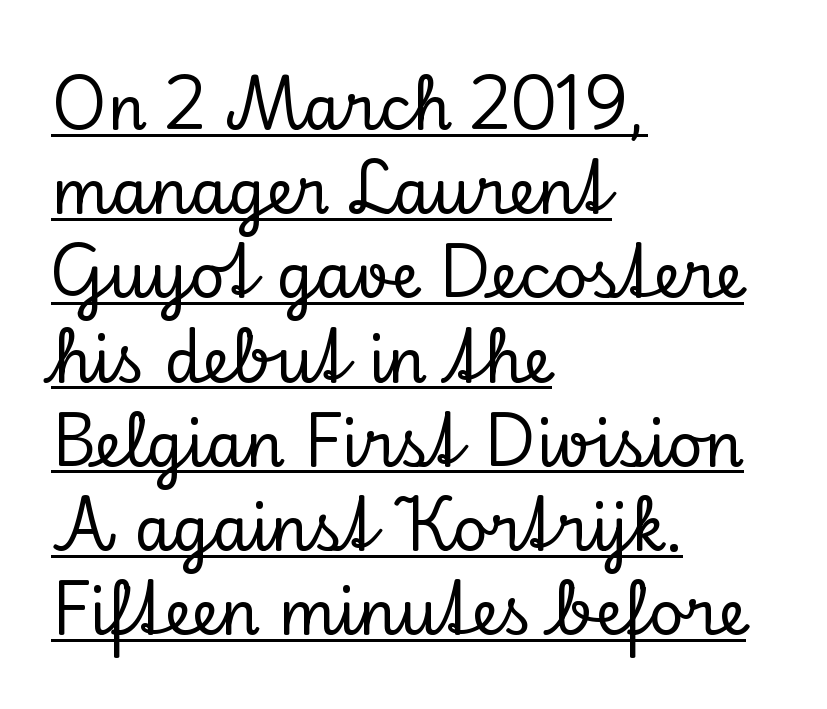
Characters remain perfectly vertical along every line. No extra tracking has been applied to these lines. Varying glyph widths throughout — classic text-font behaviour. Emphasis is given by a line drawn under the lettering. This sample is left-justified, so line endings fall wherever the words run out. Leading: standard.
